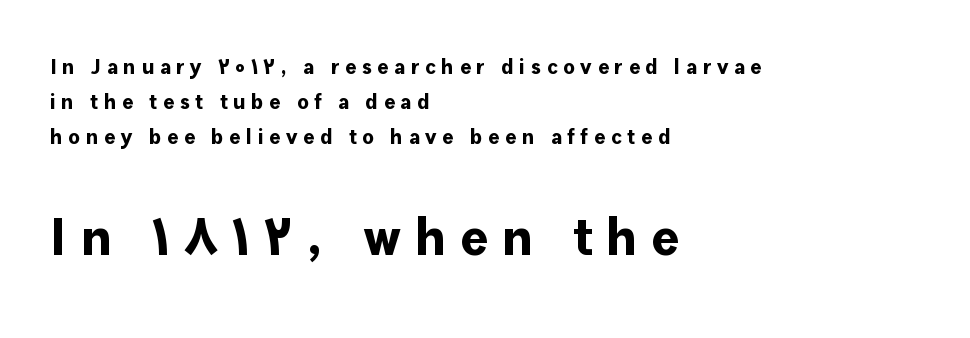
Plenty of ink on the page — the face is bold. Spacing verdict: proportional, widths tailored to each character. This sample uses a sans-serif face. Each new line begins a customary step beneath the previous one. Words float on clear page, feet unadorned.
